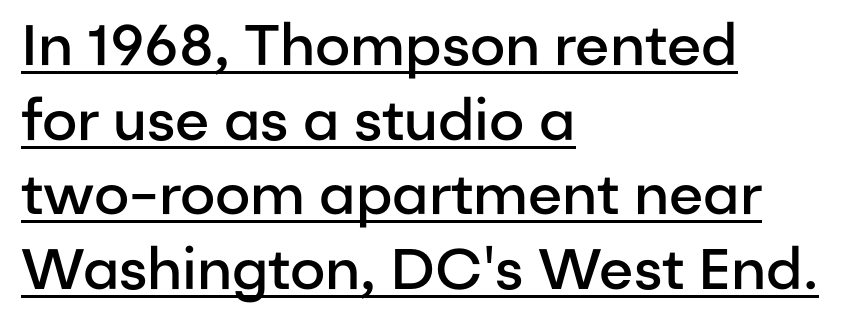
The image shows 57 px semibold sans-serif type, upright; set left-aligned, normal line spacing (1.31x), normal letter spacing, underlined; low stroke contrast and a medium x-height.
